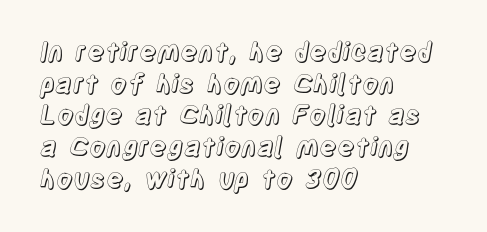
{"underline": "no", "align": "left", "line_spacing_ratio": 1.22, "letter_spacing": "normal", "letter_spacing_em": 0.0, "glyph_px": 26}
